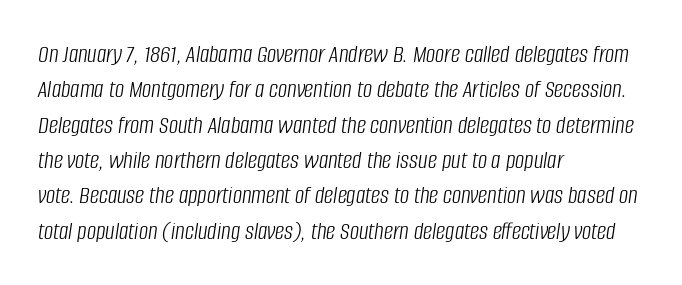
Q: Is the text bold? A: No.
Q: Is the text italic (slanted)? A: Yes, it leans right by about 8 degrees.
Q: Is the text underlined? A: No.
Q: How is the paragraph aligned? A: Left-aligned.
Q: Is the spacing between letters normal or unusually wide? A: Normal.
Q: Is the spacing between lines tight, normal or loose? A: Normal.
